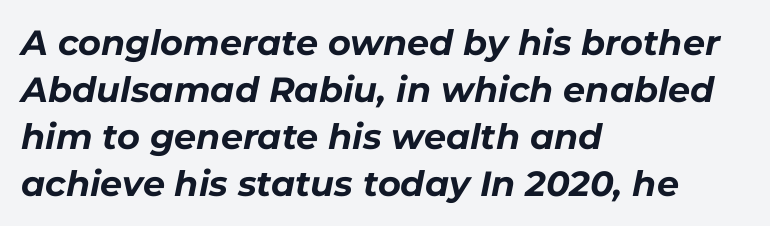
Q: Is the text bold? A: Yes.
Q: Is the text italic (slanted)? A: Yes, it leans right by about 11 degrees.
Q: Is the text underlined? A: No.
Q: How is the paragraph aligned? A: Left-aligned.
Q: Is the spacing between letters normal or unusually wide? A: Normal.
Q: Is the spacing between lines tight, normal or loose? A: Normal.
Q: Width (condensed, normal, or wide)? A: Normal.
Q: Stroke contrast? A: Low.
Q: x-height? A: Medium.
Q: Monospaced? A: No.
